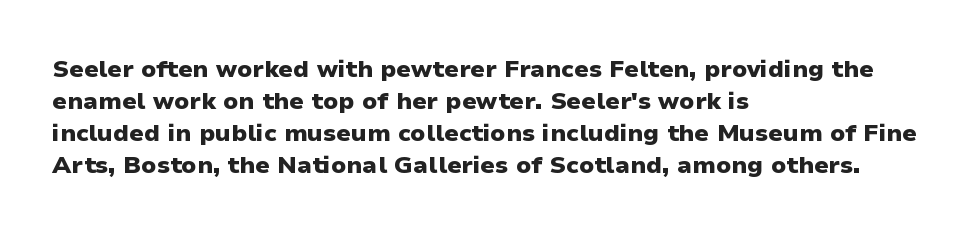
The image shows 24 px bold type, upright; set left-aligned, normal line spacing (1.33x), normal letter spacing, not underlined.
